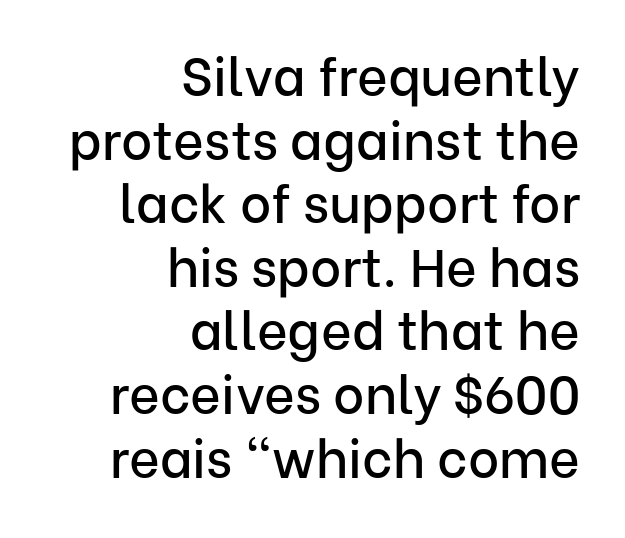
In CSS terms this would be text-align: right. Underlining? Definitely not there. A typesetter would label this face a sans. Think of a printed novel: that variable character pitch is what you see here. Characters remain perfectly vertical along every line.
